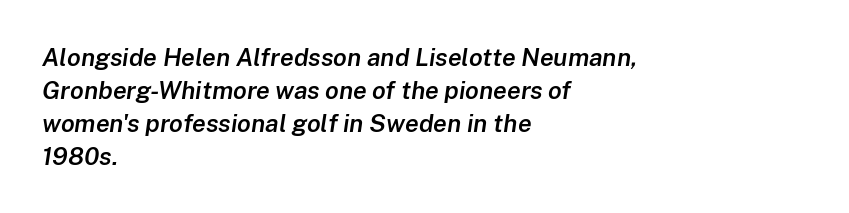
Q: Is the text bold? A: Semi-bold.
Q: Is the text italic (slanted)? A: Yes, it leans right by about 8 degrees.
Q: Is the text underlined? A: No.
Q: How is the paragraph aligned? A: Left-aligned.
Q: Is the spacing between letters normal or unusually wide? A: Normal.
Q: Is the spacing between lines tight, normal or loose? A: Normal.
